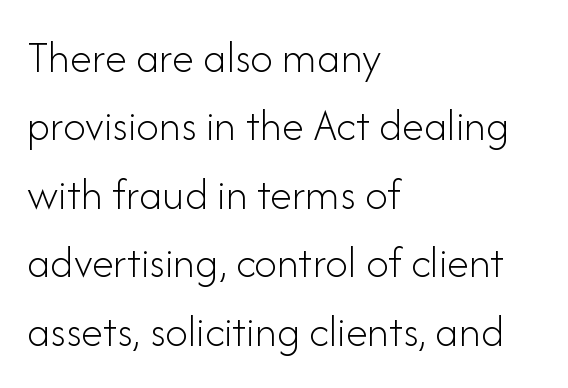
The image shows 45 px light sans-serif type, upright; set left-aligned, normal line spacing (1.52x), normal letter spacing, not underlined; low stroke contrast and a small x-height.
